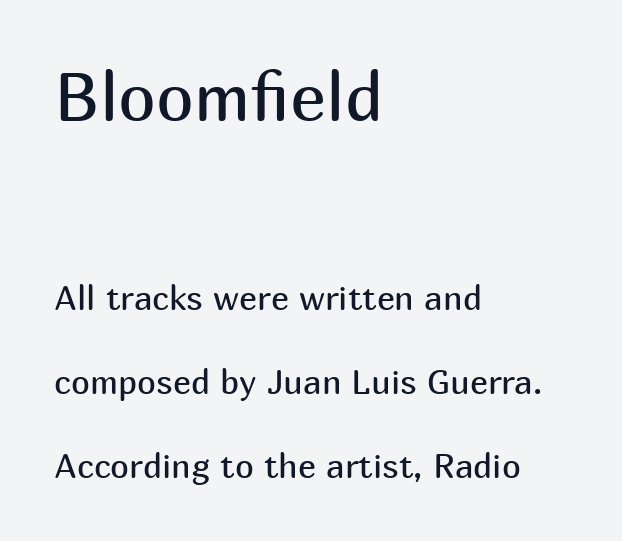
Inter-character spacing is left at the font's built-in metrics. Is this a sans? Yes — the strokes have no serifs. Here the designer chose a conventional face with non-uniform glyph widths. Vertical stems look standard width or narrower in stroke.
